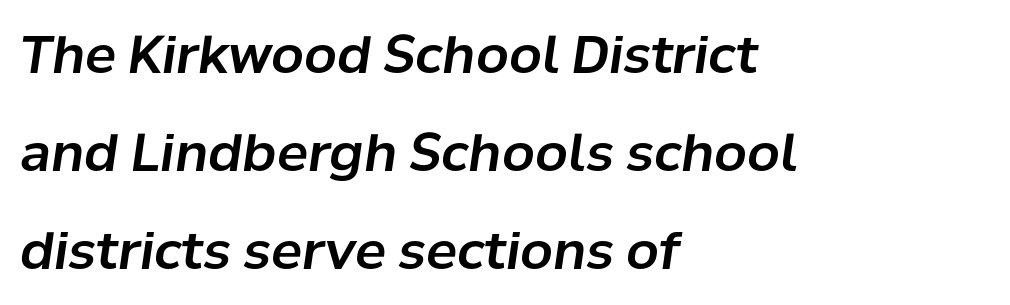
The image shows 52 px text type, italic (leaning right); set left-aligned, line spacing 1.88x, normal letter spacing, not underlined; low stroke contrast and a medium x-height.
